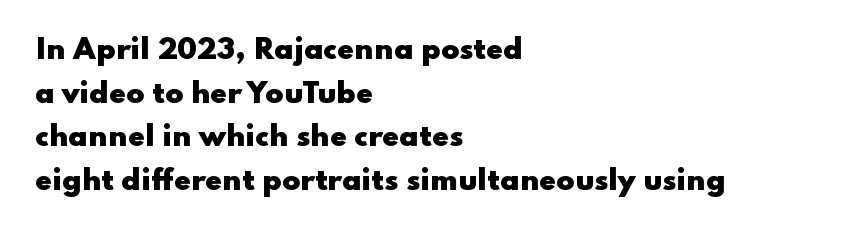
{"italic": "no", "bold": "yes", "underline": "no", "align": "left", "line_spacing": "normal", "line_spacing_ratio": 1.62, "letter_spacing": "normal", "letter_spacing_em": 0.0, "glyph_px": 27}
